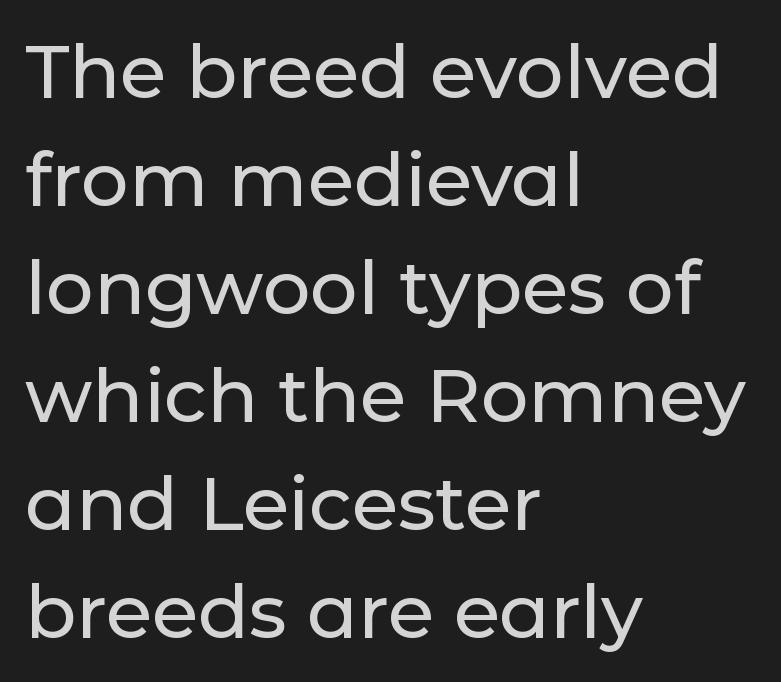
The image shows 75 px sans-serif type, upright; set left-aligned, normal line spacing (1.44x), normal letter spacing, not underlined; low stroke contrast and a medium x-height.
